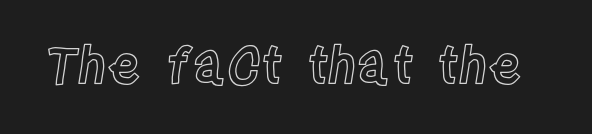
The image shows 51 px condensed type; set normal letter spacing, not underlined; a large x-height.
